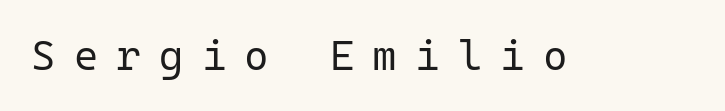
Stroke mass is kept to a normal reading level or below. Underline: absent. Every character here occupies the same horizontal width, giving the sample a typewriter-like rhythm. These lines were composed using upright roman letters. Words appear elongated and porous because spacing is wide.
